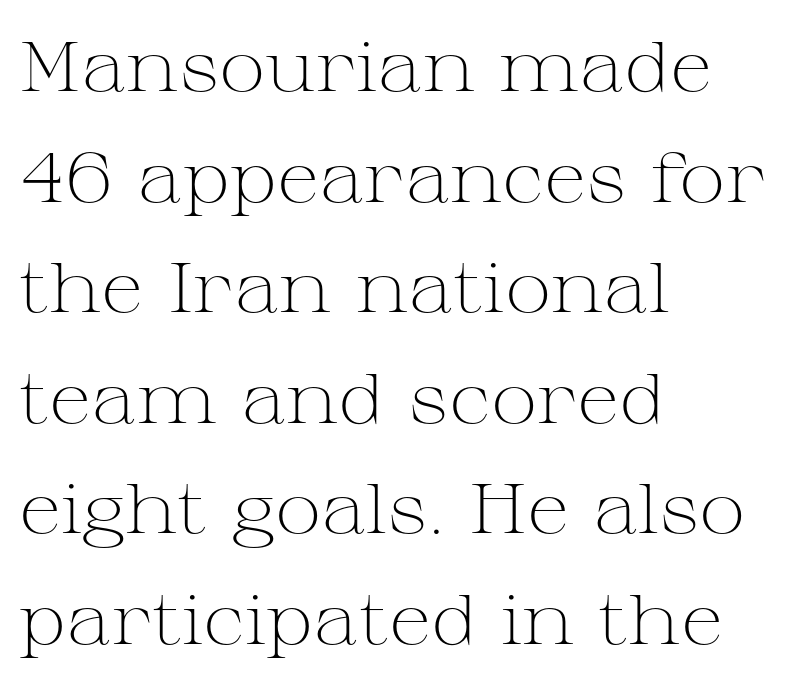
The gaps between neighbouring characters are ordinary and unremarkable. The lines in this sample share a left origin and differ only in where they stop. The lettering stays uniformly vertical, giving the passage a roman look. The designer went with a serif here, giving each stem small feet.
